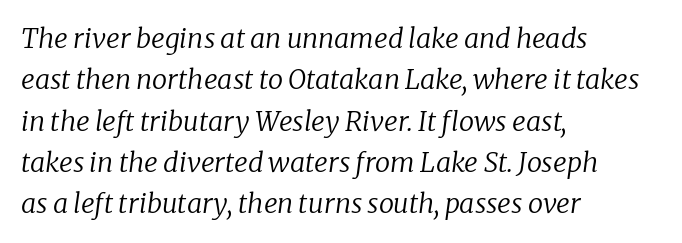
{"italic": "yes", "lean": "right", "slant_degrees": 8, "bold": "no", "underline": "no", "align": "left", "line_spacing": "normal", "line_spacing_ratio": 1.53, "letter_spacing": "normal", "letter_spacing_em": 0.0, "glyph_px": 27}
